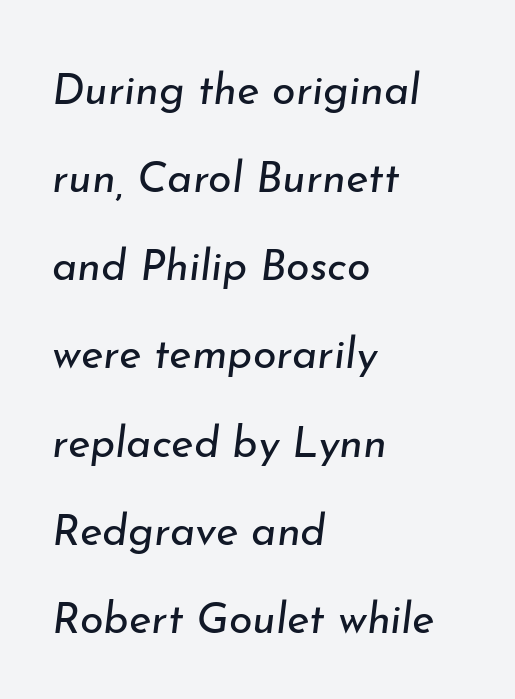
Q: Is the text bold? A: No.
Q: Is the text italic (slanted)? A: Yes, it leans right by about 7 degrees.
Q: Is the text underlined? A: No.
Q: How is the paragraph aligned? A: Left-aligned.
Q: Is the spacing between letters normal or unusually wide? A: Normal.
Q: Is the spacing between lines tight, normal or loose? A: Loose.
Q: Width (condensed, normal, or wide)? A: Normal.
Q: Stroke contrast? A: Low.
Q: x-height? A: Small.
Q: Monospaced? A: No.
